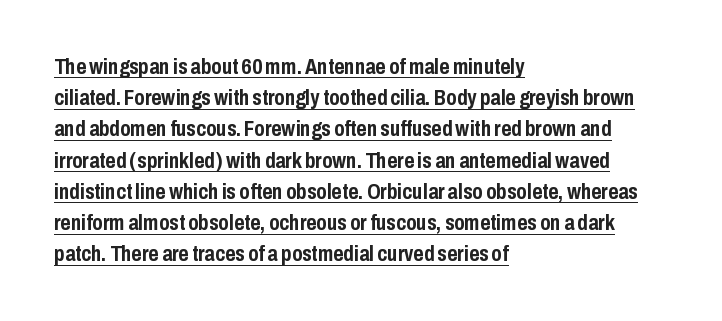
Regular leading. This sample carries an underscore along the baseline area. Each word holds together tightly as a unit, with standard inter-letter gaps. Posture: straight, roman, zero tilt. Alignment: flush left.
